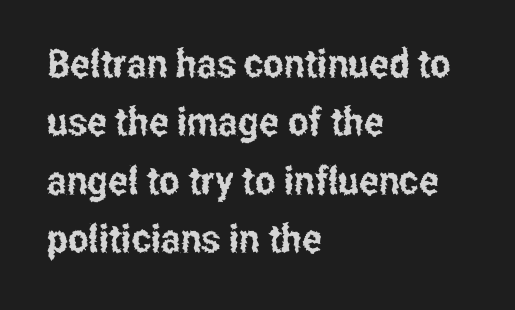
{"serif": "no", "italic": "no", "width": "condensed", "stroke_contrast": "low", "x_height": "medium", "monospaced": "no", "underline": "no", "align": "left", "line_spacing": "normal", "line_spacing_ratio": 1.5, "letter_spacing": "normal", "letter_spacing_em": 0.0, "glyph_px": 39}
